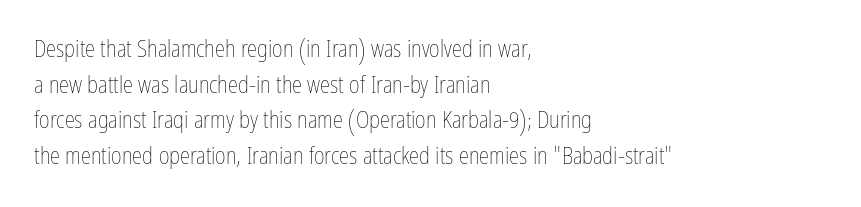
The image shows 23 px text type, upright; set left-aligned, normal line spacing (1.55x), normal letter spacing, not underlined.
